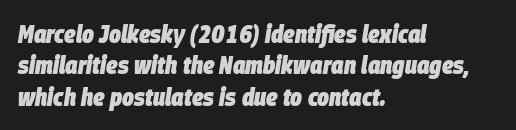
The foot of each line stays bare and open. The font is running at its bold setting. Regarding leading, the lines here are spaced in the standard way. Observe the ordinary spacing: letters are neighbours, not strangers. Characters are canted at an angle relative to the baseline's perpendicular. The ragged edge is on the right, which tells us the setting is flush left.
